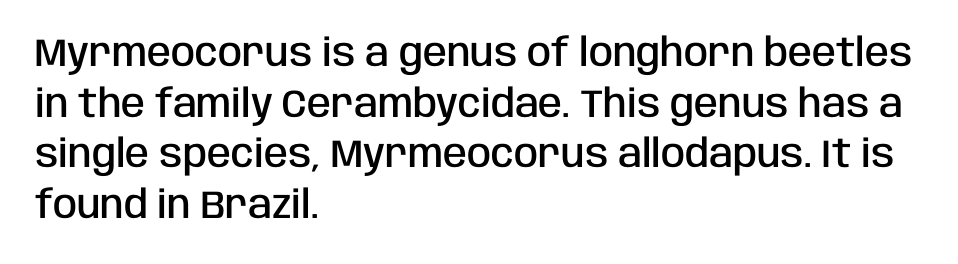
In terms of letterspacing, this is plain default setting. Type without underlining. Vertical strokes here are truly vertical. Each letter keeps its own natural width here, so spacing adapts to shape.
